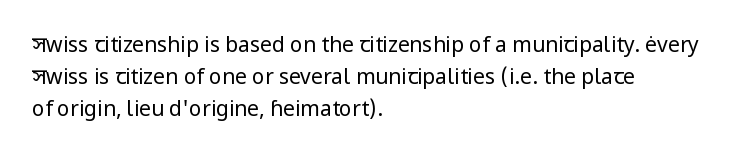
{"italic": "no", "bold": "no", "underline": "no", "align": "left", "line_spacing": "normal", "line_spacing_ratio": 1.53, "letter_spacing": "normal", "letter_spacing_em": 0.0, "glyph_px": 21}
